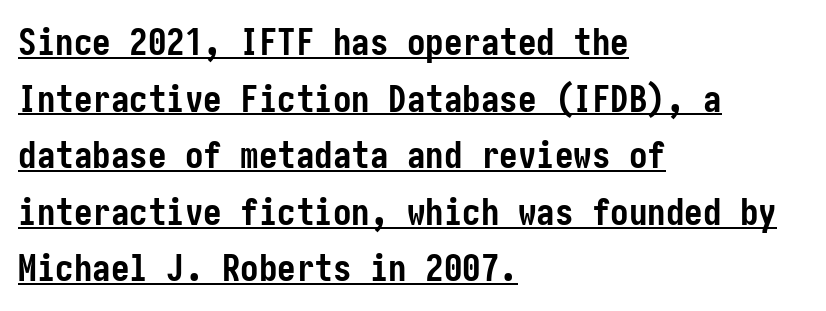
The image shows 37 px semibold, condensed sans-serif type, upright; set left-aligned, normal line spacing (1.53x), normal letter spacing, underlined; low stroke contrast and a medium x-height.
